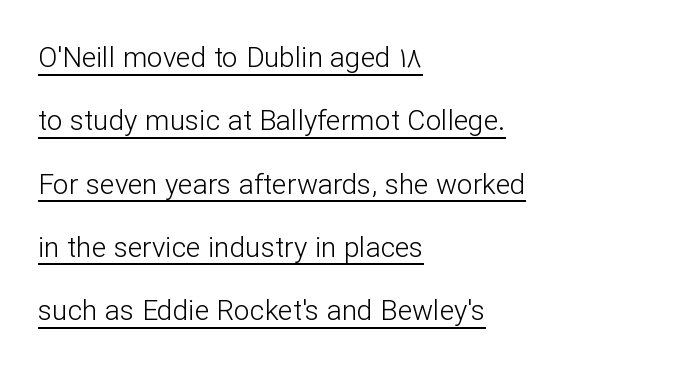
Q: Is the text bold? A: No.
Q: Is the text italic (slanted)? A: No, it is upright.
Q: Is the typeface a serif or a sans-serif typeface? A: Sans-serif.
Q: Is the text underlined? A: Yes.
Q: How is the paragraph aligned? A: Left-aligned.
Q: Is the spacing between letters normal or unusually wide? A: Normal.
Q: Is the spacing between lines tight, normal or loose? A: Loose.
Q: Width (condensed, normal, or wide)? A: Normal.
Q: Stroke contrast? A: Low.
Q: x-height? A: Medium.
Q: Monospaced? A: No.
